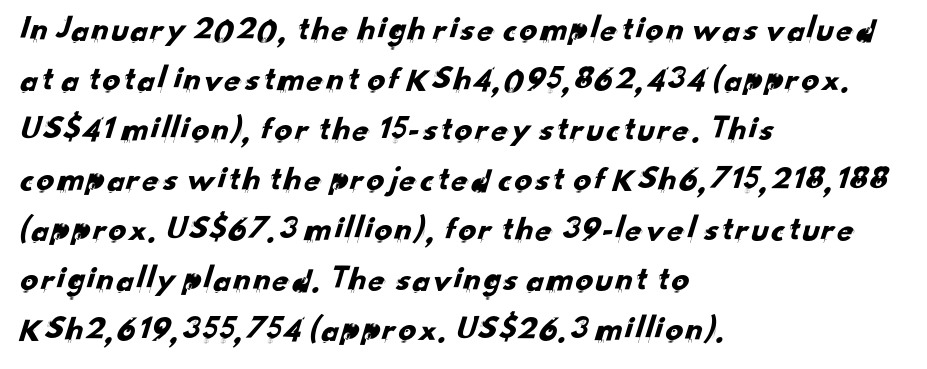
Q: Is the typeface a serif or a sans-serif typeface? A: Sans-serif.
Q: Is the text underlined? A: No.
Q: How is the paragraph aligned? A: Left-aligned.
Q: Is the spacing between letters normal or unusually wide? A: Normal.
Q: Is the spacing between lines tight, normal or loose? A: Normal.
Q: Width (condensed, normal, or wide)? A: Normal.
Q: Stroke contrast? A: Low.
Q: x-height? A: Small.
Q: Monospaced? A: No.
